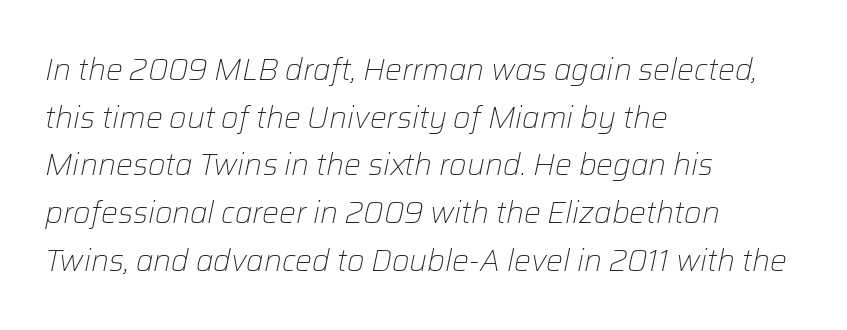
Q: Is the text bold? A: No.
Q: Is the text italic (slanted)? A: Yes, it leans right by about 12 degrees.
Q: Is the text underlined? A: No.
Q: How is the paragraph aligned? A: Left-aligned.
Q: Is the spacing between letters normal or unusually wide? A: Normal.
Q: Is the spacing between lines tight, normal or loose? A: Normal.
Q: Width (condensed, normal, or wide)? A: Normal.
Q: Stroke contrast? A: Low.
Q: x-height? A: Medium.
Q: Monospaced? A: No.
